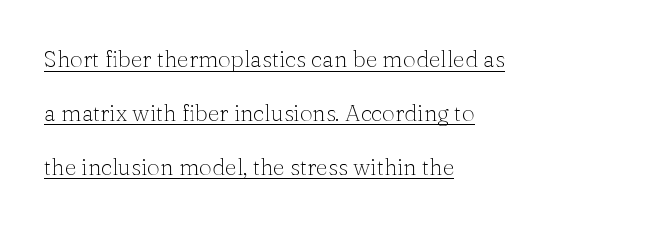
Q: Is the text bold? A: No.
Q: Is the text italic (slanted)? A: No, it is upright.
Q: Is the text underlined? A: Yes.
Q: How is the paragraph aligned? A: Left-aligned.
Q: Is the spacing between letters normal or unusually wide? A: Normal.
Q: Is the spacing between lines tight, normal or loose? A: Loose.
